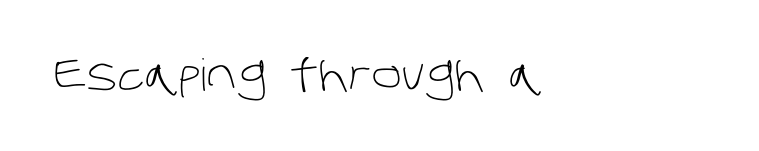
Q: Is the text bold? A: No.
Q: Is the typeface a serif or a sans-serif typeface? A: Sans-serif.
Q: Is the text underlined? A: No.
Q: How is the paragraph aligned? A: Left-aligned.
Q: Is the spacing between letters normal or unusually wide? A: Normal.
Q: Width (condensed, normal, or wide)? A: Normal.
Q: Stroke contrast? A: Low.
Q: x-height? A: Large.
Q: Monospaced? A: No.
